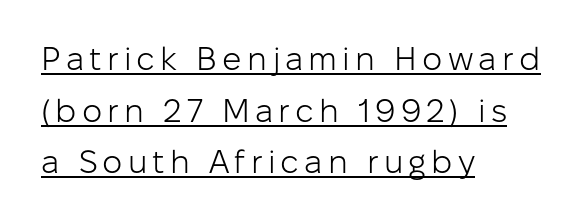
The image shows 32 px light sans-serif type, upright; set left-aligned, normal line spacing (1.61x), underlined; low stroke contrast and a medium x-height.
